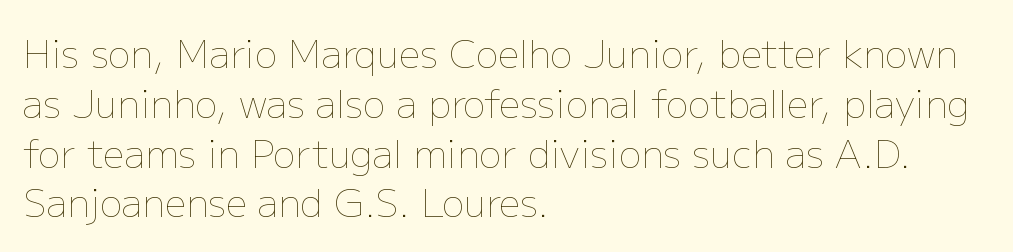
Q: Is the text bold? A: No.
Q: Is the text italic (slanted)? A: No, it is upright.
Q: Is the text underlined? A: No.
Q: How is the paragraph aligned? A: Left-aligned.
Q: Is the spacing between letters normal or unusually wide? A: Normal.
Q: Is the spacing between lines tight, normal or loose? A: Normal.
Q: Width (condensed, normal, or wide)? A: Normal.
Q: Stroke contrast? A: Low.
Q: x-height? A: Medium.
Q: Monospaced? A: No.
